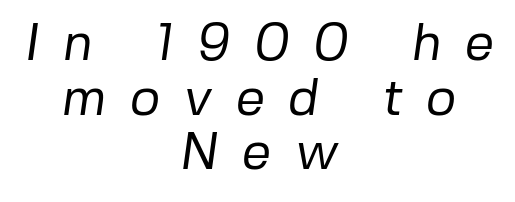
A typesetter would call this proportional, since set widths differ per character. Notice how descenders almost collide with the ascenders below — that's tight leading. Layout note: lines centered. Substantial extra tracking has been applied to these lines. Each stroke keeps to a modest, everyday thickness or less.
